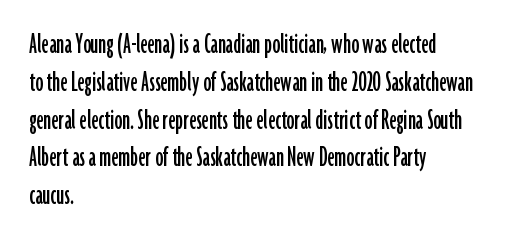
The image shows 31 px condensed sans-serif type, upright; set left-aligned, line spacing 1.22x, normal letter spacing, not underlined; low stroke contrast and a medium x-height.
